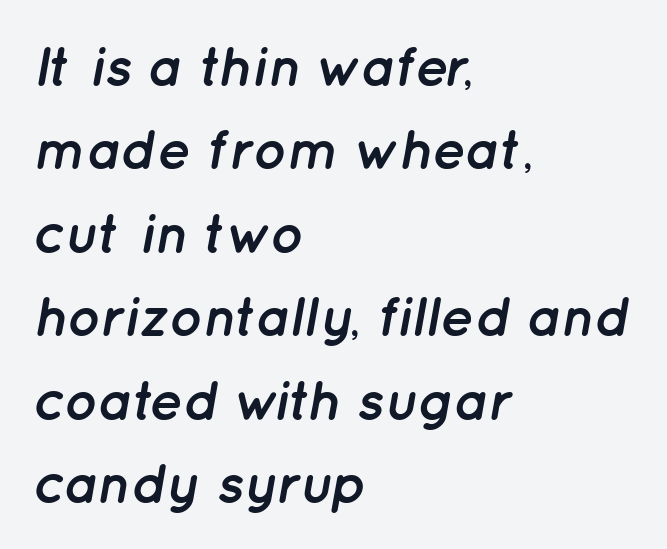
Strokes here are thick enough to call this a true bold. Alignment: flush left. Glyph-to-glyph distance matches everyday printed text. Looks like regular typesetting: each glyph gets only the width it needs. Normally led — the rows are evenly, conventionally spaced.
